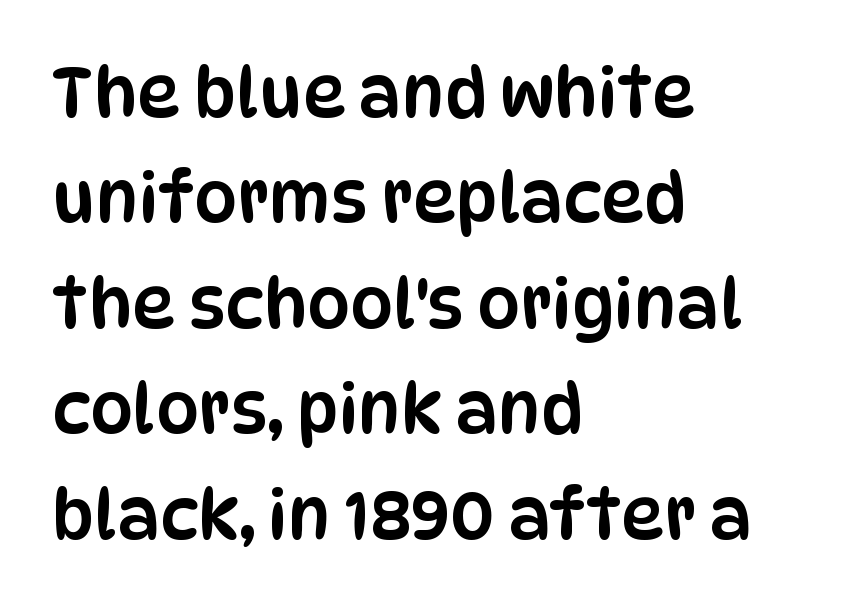
The image shows 68 px condensed sans-serif type, upright; set left-aligned, normal line spacing (1.55x), normal letter spacing, not underlined; low stroke contrast and a large x-height.
